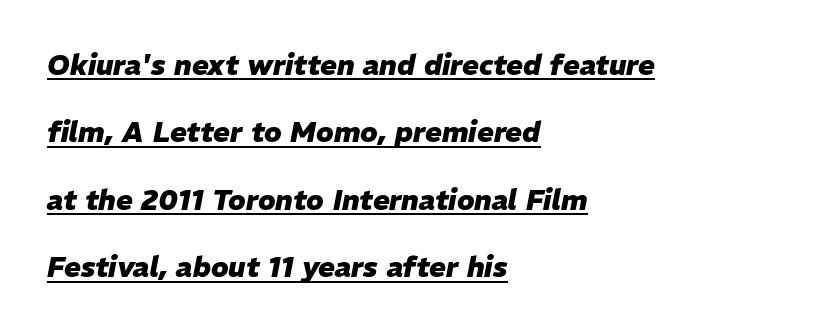
{"italic": "yes", "lean": "right", "slant_degrees": 11, "bold": "yes", "weight": "heavy", "width": "normal", "stroke_contrast": "low", "x_height": "medium", "monospaced": "no", "underline": "yes", "align": "left", "line_spacing": "loose", "line_spacing_ratio": 2.41, "letter_spacing": "normal", "letter_spacing_em": 0.0, "glyph_px": 28}
